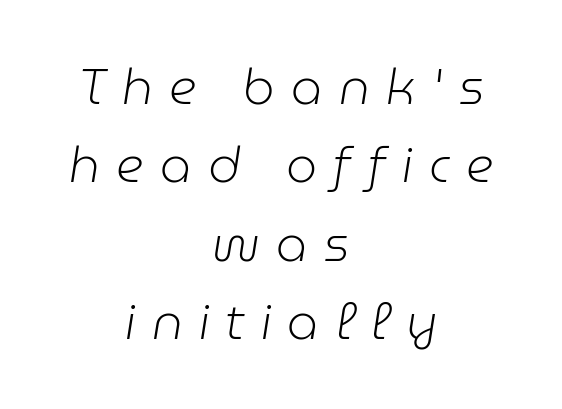
{"italic": "yes", "lean": "right", "slant_degrees": 9, "bold": "no", "weight": "light", "width": "normal", "stroke_contrast": "low", "x_height": "medium", "monospaced": "no", "underline": "no", "align": "center", "line_spacing": "normal", "line_spacing_ratio": 1.6, "letter_spacing": "wide", "letter_spacing_em": 0.33, "glyph_px": 49}
